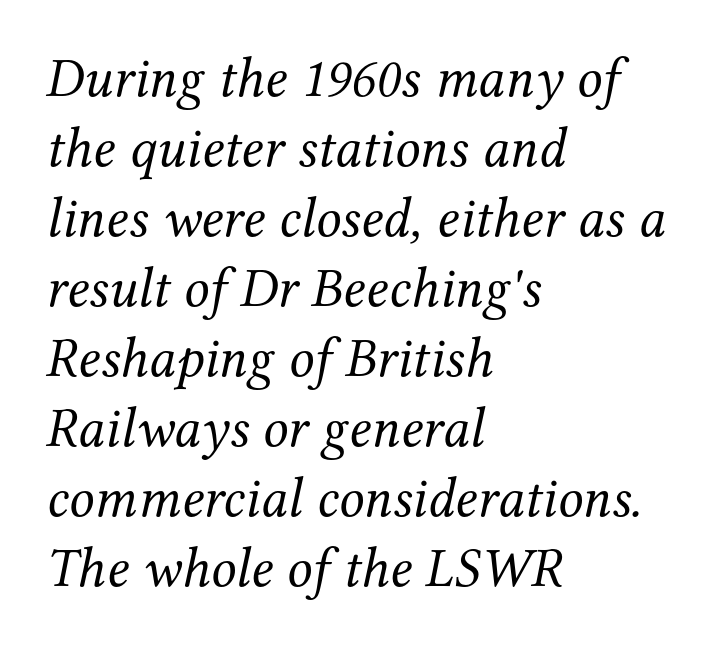
The image shows 56 px regular-weight serif type, italic (leaning right); set left-aligned, normal line spacing (1.25x), normal letter spacing, not underlined; medium stroke contrast and a medium x-height.
